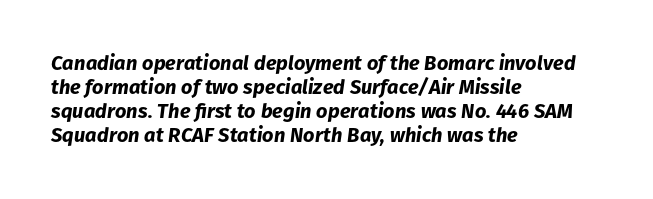
Q: Is the text bold? A: Yes.
Q: Is the text italic (slanted)? A: Yes, it leans right by about 8 degrees.
Q: Is the text underlined? A: No.
Q: How is the paragraph aligned? A: Left-aligned.
Q: Is the spacing between letters normal or unusually wide? A: Normal.
